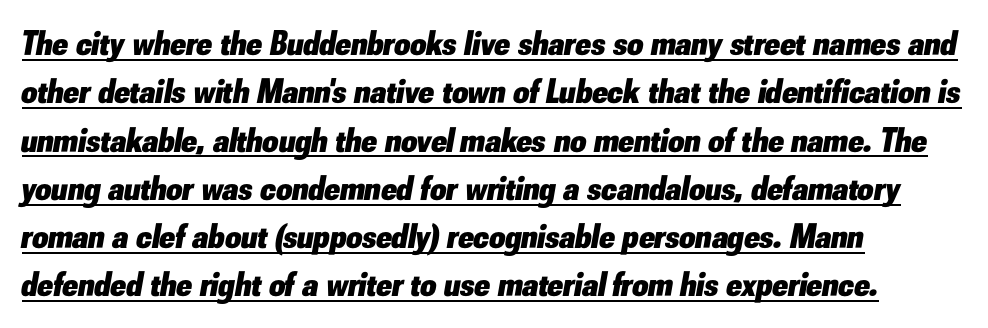
Emphasis-style slanted type is in use. These lines stack with their left ends in a neat column. The face used here appears with an underline applied. There is no visible air inserted between adjacent glyphs.
